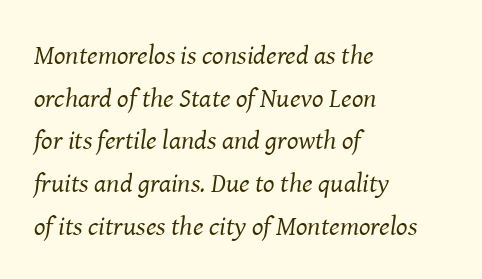
Q: Is the text bold? A: No.
Q: Is the text italic (slanted)? A: Yes, it leans right by about 8 degrees.
Q: Is the text underlined? A: No.
Q: How is the paragraph aligned? A: Left-aligned.
Q: Is the spacing between letters normal or unusually wide? A: Normal.
Q: Is the spacing between lines tight, normal or loose? A: Normal.
